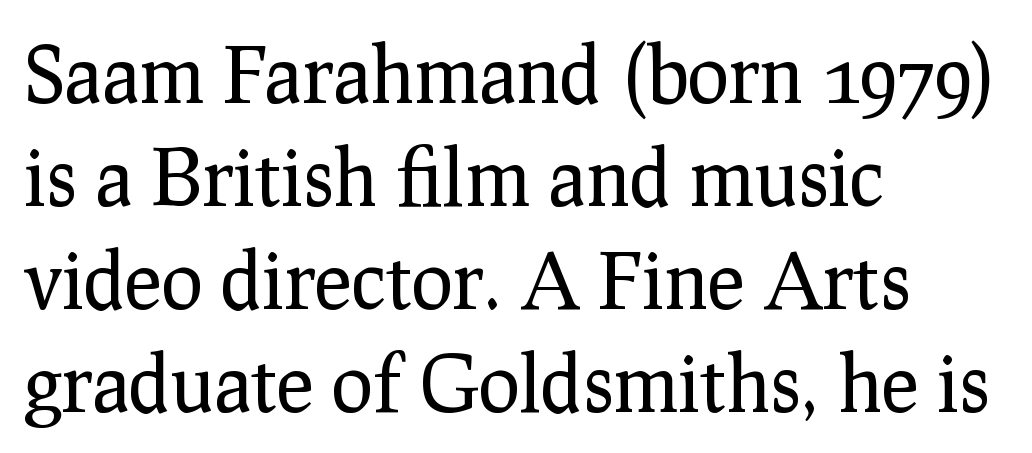
The image shows 78 px regular-weight serif type, upright; set left-aligned, normal line spacing (1.32x), normal letter spacing, not underlined; low stroke contrast and a medium x-height.
